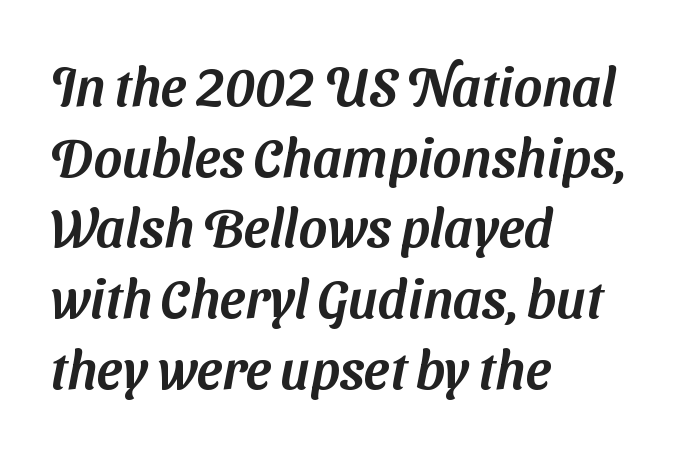
Q: Is the typeface a serif or a sans-serif typeface? A: Sans-serif.
Q: Is the text underlined? A: No.
Q: How is the paragraph aligned? A: Left-aligned.
Q: Is the spacing between letters normal or unusually wide? A: Normal.
Q: Is the spacing between lines tight, normal or loose? A: Normal.
Q: Width (condensed, normal, or wide)? A: Normal.
Q: Stroke contrast? A: Medium.
Q: x-height? A: Medium.
Q: Monospaced? A: No.
